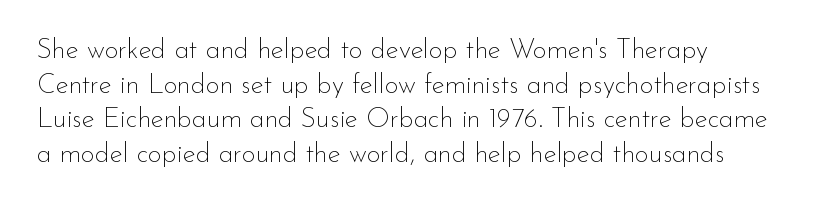
The block of text has a typical density, with ordinary space between rows. Which margin do the lines hug? The left one — the right edge is uneven. The space directly below the letters is spotless. This is the regular roman posture of the typeface. Does extra space separate the letters? No, they use regular spacing.
